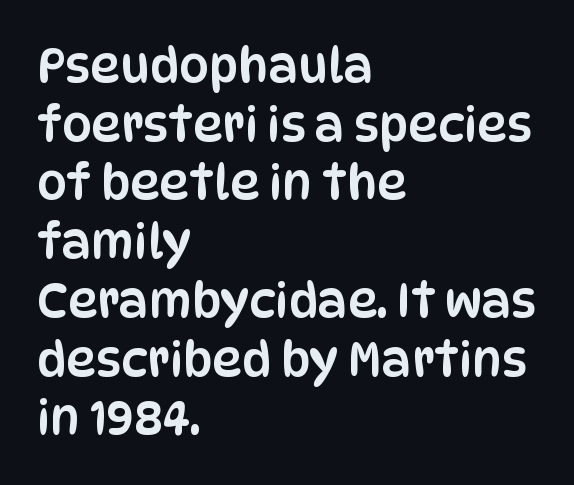
The image shows 47 px condensed sans-serif type, upright; set left-aligned, normal line spacing (1.25x), normal letter spacing, not underlined; low stroke contrast and a large x-height.
